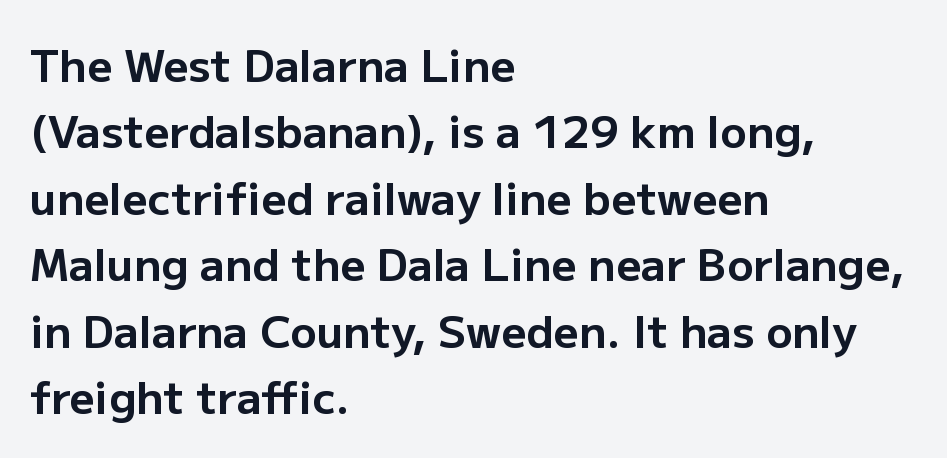
Unlike a traditional serif, this face leaves its strokes unadorned. The line-height multiplier appears to be the usual default. Every letter is thick-stroked: bold, no question. The axis of the letterforms is exactly vertical. The rendering anchors every line to the left-hand side. Characters follow at the spacing the type designer built in.
